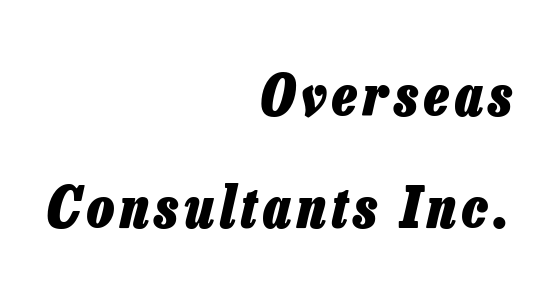
The image shows 57 px heavy, condensed type, italic (leaning right); set right-aligned, loose line spacing (1.97x), not underlined; low stroke contrast and a medium x-height.
